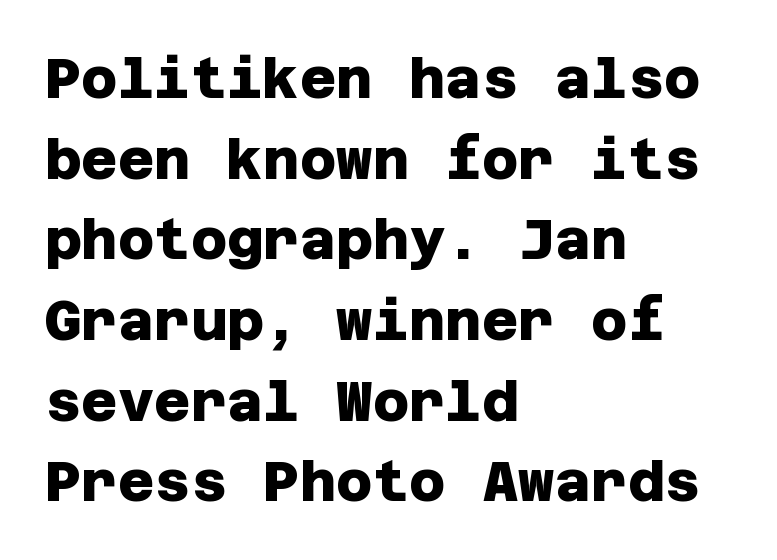
{"serif": "no", "bold": "yes", "weight": "heavy", "width": "normal", "stroke_contrast": "low", "x_height": "large", "underline": "no", "align": "left", "line_spacing": "normal", "line_spacing_ratio": 1.44, "letter_spacing": "normal", "letter_spacing_em": 0.0, "glyph_px": 56}
